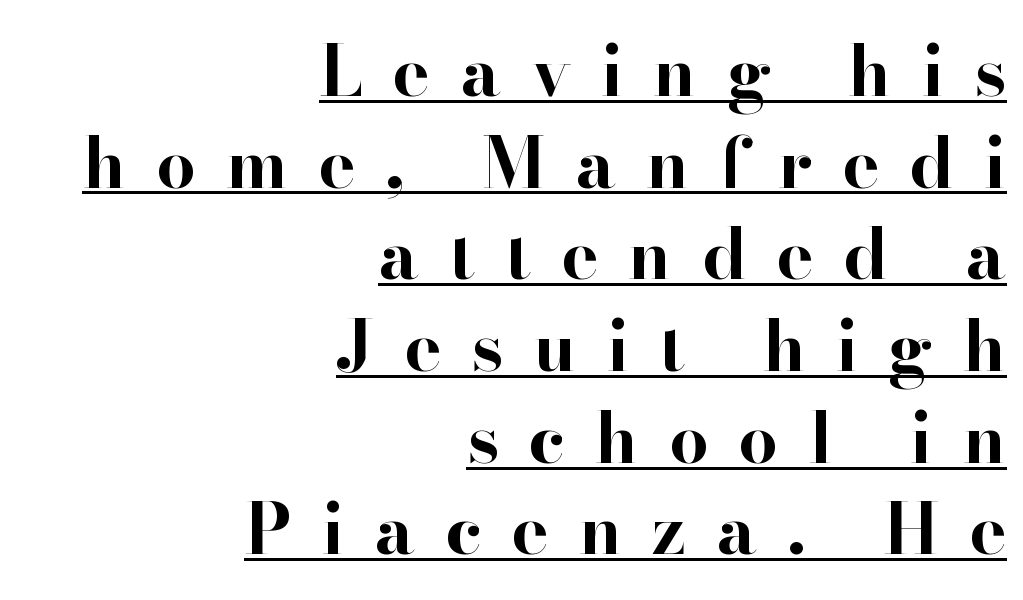
{"serif": "yes", "italic": "no", "bold": "yes", "weight": "bold", "width": "normal", "stroke_contrast": "high", "x_height": "small", "monospaced": "no", "underline": "yes", "align": "right", "line_spacing": "normal", "line_spacing_ratio": 1.31, "letter_spacing": "wide", "letter_spacing_em": 0.43, "glyph_px": 70}
